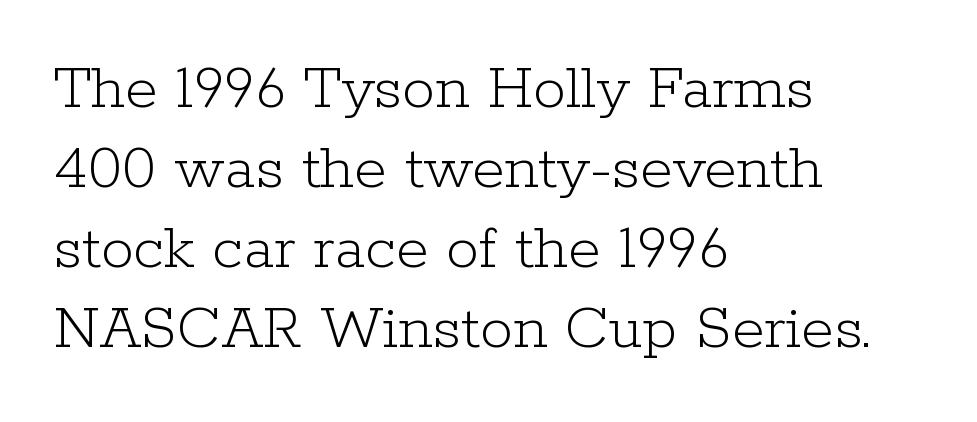
The image shows 66 px light serif type, upright; set left-aligned, line spacing 1.21x, normal letter spacing, not underlined; low stroke contrast and a medium x-height.
